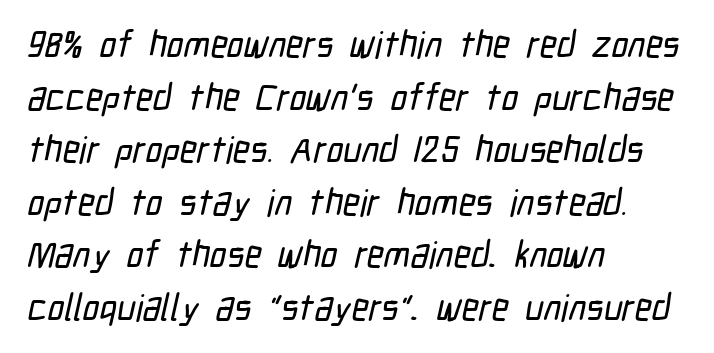
Check where the strokes stop: nothing finishes them off — pure sans. A student would call this left alignment; a typographer would say flush left, rag right. Descender tails drop into unmarked territory. The letters advance in unequal steps, a hallmark of proportional type.
